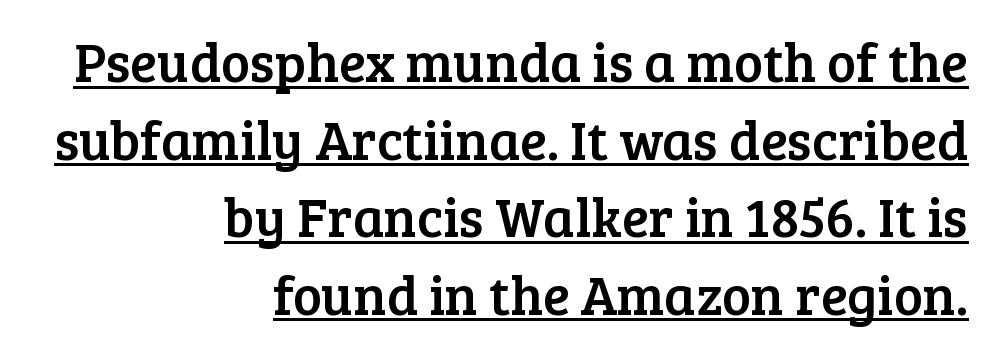
Q: Is the text italic (slanted)? A: No, it is upright.
Q: Is the typeface a serif or a sans-serif typeface? A: Serif.
Q: Is the text underlined? A: Yes.
Q: How is the paragraph aligned? A: Right-aligned.
Q: Is the spacing between letters normal or unusually wide? A: Normal.
Q: Is the spacing between lines tight, normal or loose? A: Normal.
Q: Width (condensed, normal, or wide)? A: Normal.
Q: Stroke contrast? A: Low.
Q: x-height? A: Medium.
Q: Monospaced? A: No.
